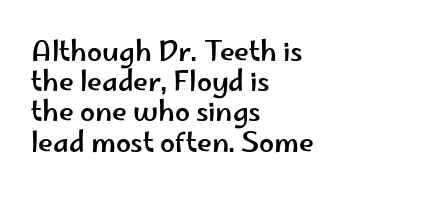
{"italic": "no", "underline": "no", "align": "left", "line_spacing": "tight", "line_spacing_ratio": 1.12, "letter_spacing": "normal", "letter_spacing_em": 0.0, "glyph_px": 27}
